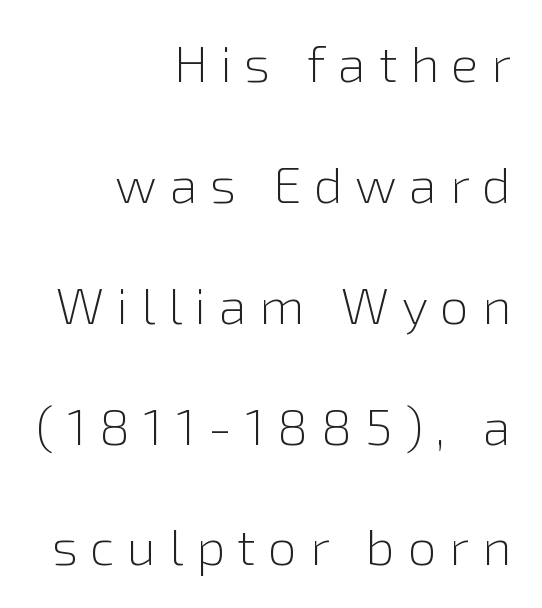
The image shows 51 px light sans-serif type, upright; set right-aligned, loose line spacing (2.37x), unusually wide letter spacing (+0.25 em), not underlined; low stroke contrast and a medium x-height.
